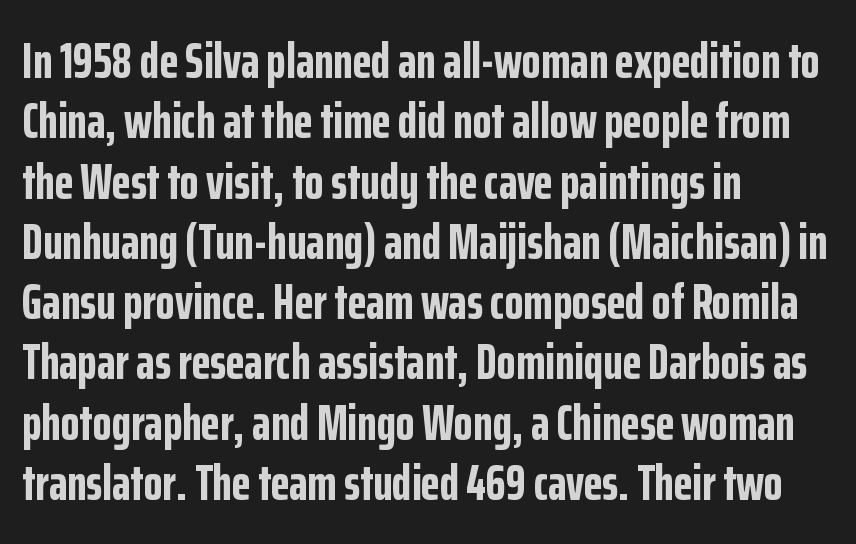
Q: Is the text bold? A: Yes.
Q: Is the text italic (slanted)? A: No, it is upright.
Q: Is the typeface a serif or a sans-serif typeface? A: Sans-serif.
Q: Is the text underlined? A: No.
Q: How is the paragraph aligned? A: Left-aligned.
Q: Is the spacing between letters normal or unusually wide? A: Normal.
Q: Width (condensed, normal, or wide)? A: Condensed.
Q: Stroke contrast? A: Low.
Q: x-height? A: Medium.
Q: Monospaced? A: No.
